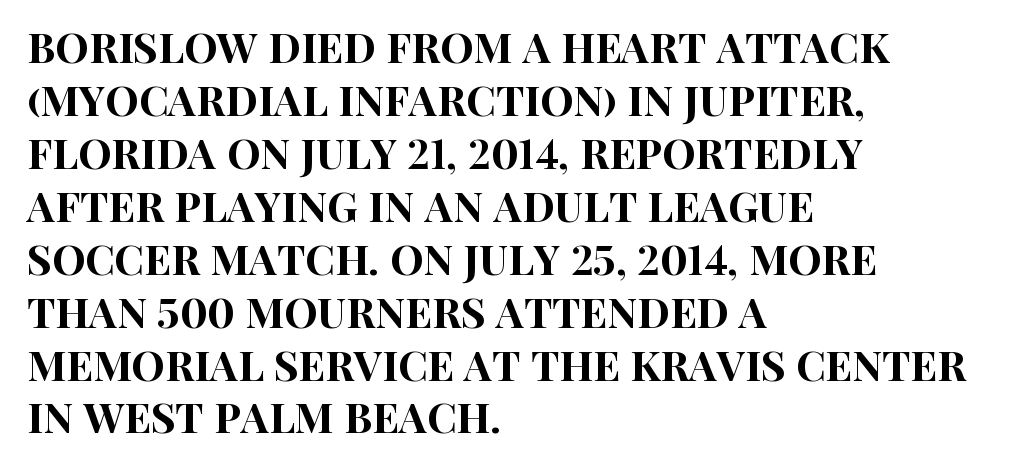
Q: Is the text italic (slanted)? A: No, it is upright.
Q: Is the typeface a serif or a sans-serif typeface? A: Sans-serif.
Q: Is the text underlined? A: No.
Q: How is the paragraph aligned? A: Left-aligned.
Q: Is the spacing between letters normal or unusually wide? A: Normal.
Q: Is the spacing between lines tight, normal or loose? A: Normal.
Q: Width (condensed, normal, or wide)? A: Condensed.
Q: Stroke contrast? A: High.
Q: x-height? A: Large.
Q: Monospaced? A: No.
